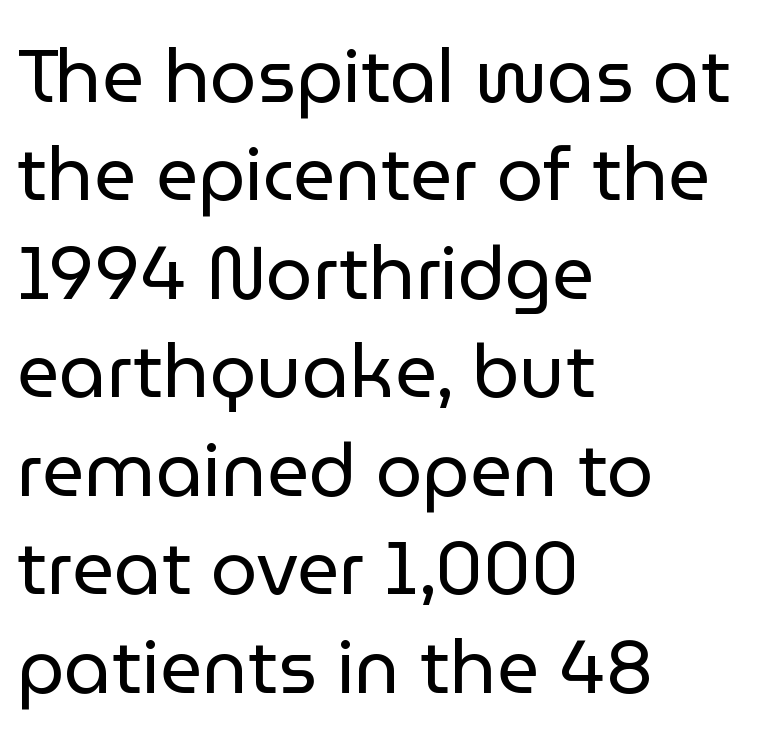
Q: Is the text bold? A: No.
Q: Is the text italic (slanted)? A: No, it is upright.
Q: Is the typeface a serif or a sans-serif typeface? A: Sans-serif.
Q: Is the text underlined? A: No.
Q: How is the paragraph aligned? A: Left-aligned.
Q: Is the spacing between letters normal or unusually wide? A: Normal.
Q: Is the spacing between lines tight, normal or loose? A: Normal.
Q: Width (condensed, normal, or wide)? A: Normal.
Q: Stroke contrast? A: Low.
Q: x-height? A: Medium.
Q: Monospaced? A: No.
